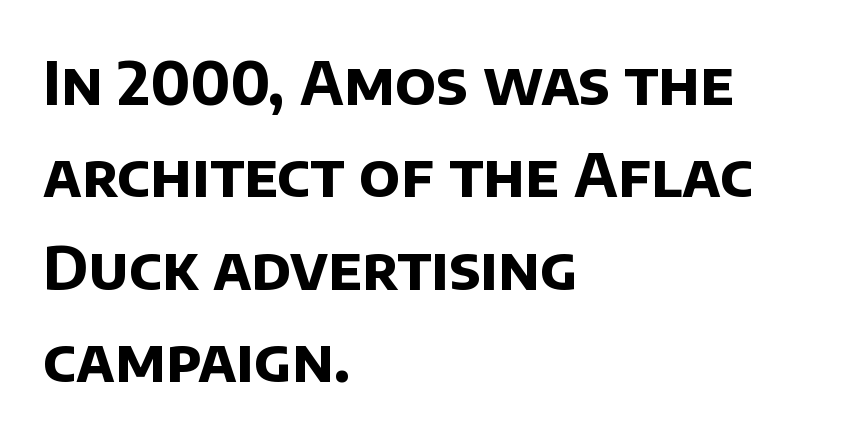
Q: Is the text bold? A: Yes.
Q: Is the typeface a serif or a sans-serif typeface? A: Sans-serif.
Q: Is the text underlined? A: No.
Q: How is the paragraph aligned? A: Left-aligned.
Q: Is the spacing between letters normal or unusually wide? A: Normal.
Q: Is the spacing between lines tight, normal or loose? A: Normal.
Q: Width (condensed, normal, or wide)? A: Normal.
Q: Stroke contrast? A: Low.
Q: x-height? A: Large.
Q: Monospaced? A: No.
